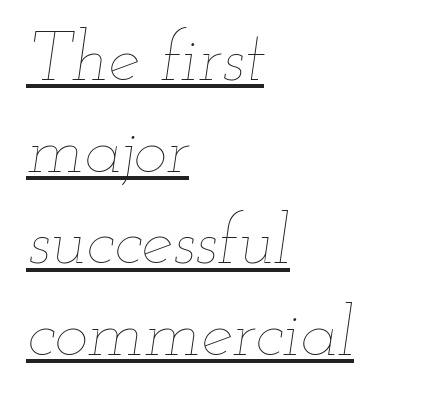
Q: Is the text bold? A: No.
Q: Is the text italic (slanted)? A: Yes, it leans right by about 12 degrees.
Q: Is the text underlined? A: Yes.
Q: How is the paragraph aligned? A: Left-aligned.
Q: Is the spacing between letters normal or unusually wide? A: Normal.
Q: Is the spacing between lines tight, normal or loose? A: Normal.
Q: Width (condensed, normal, or wide)? A: Wide.
Q: Stroke contrast? A: Low.
Q: x-height? A: Small.
Q: Monospaced? A: No.
